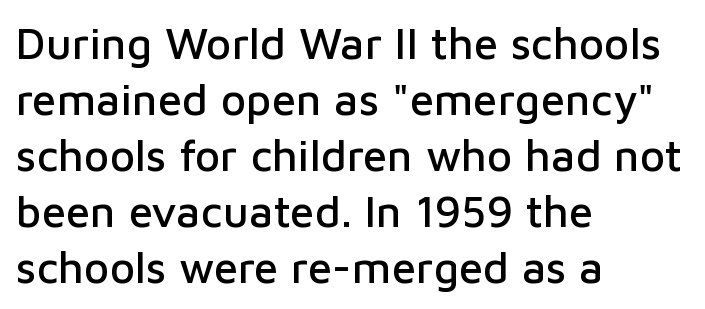
The image shows 44 px sans-serif type, upright; set left-aligned, normal line spacing (1.27x), normal letter spacing, not underlined; low stroke contrast and a medium x-height.
